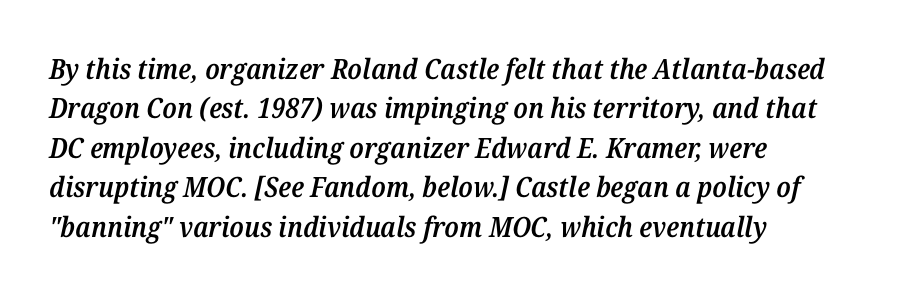
Q: Is the text bold? A: Semi-bold.
Q: Is the text italic (slanted)? A: Yes, it leans right by about 12 degrees.
Q: Is the typeface a serif or a sans-serif typeface? A: Serif.
Q: Is the text underlined? A: No.
Q: How is the paragraph aligned? A: Left-aligned.
Q: Is the spacing between letters normal or unusually wide? A: Normal.
Q: Is the spacing between lines tight, normal or loose? A: Normal.
Q: Width (condensed, normal, or wide)? A: Normal.
Q: Stroke contrast? A: Medium.
Q: x-height? A: Medium.
Q: Monospaced? A: No.
